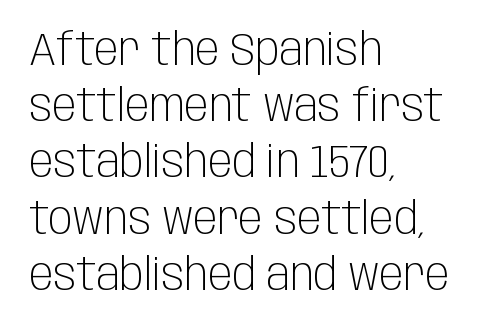
{"serif": "no", "italic": "no", "bold": "no", "weight": "light", "width": "condensed", "stroke_contrast": "low", "x_height": "large", "monospaced": "no", "underline": "no", "align": "left", "line_spacing": "normal", "line_spacing_ratio": 1.25, "letter_spacing": "normal", "letter_spacing_em": 0.0, "glyph_px": 45}
